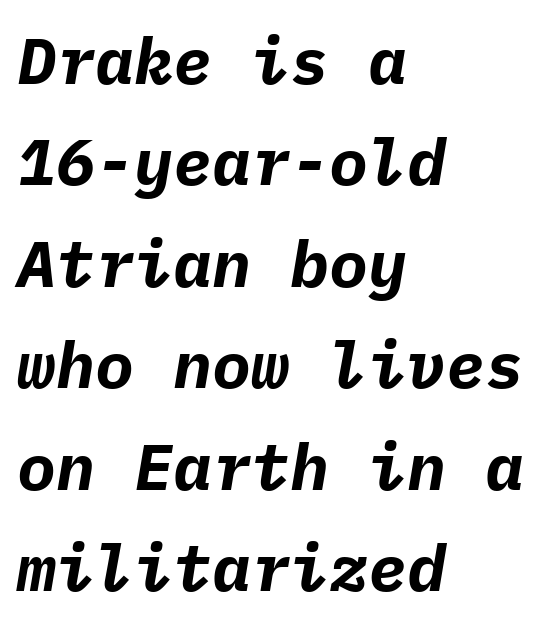
If you drew a ruler down the left edge, every line would touch it. Bare-footed words on every line. Characters follow at the spacing the type designer built in. Whoever set this chose a conventional vertical rhythm. The sample has been set heavy, in full bold.
